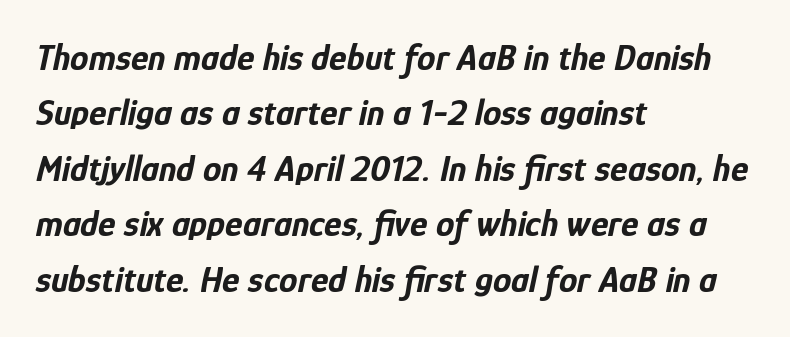
The compositor pushed each line to the left boundary. How would I describe the line gaps? Plain and ordinary. The specimen reads as italic at a glance. A typesetter would call this proportional, since set widths differ per character. The area under the type is left untouched.
